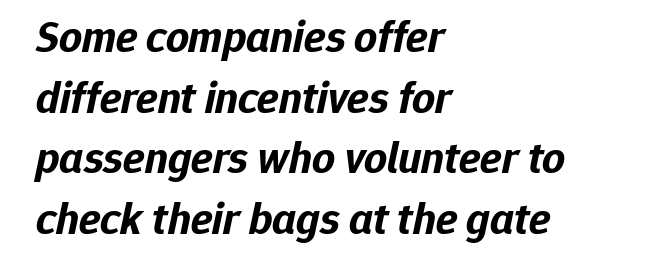
The image shows 45 px bold type, italic (leaning right); set left-aligned, normal line spacing (1.35x), normal letter spacing, not underlined; low stroke contrast and a medium x-height.
